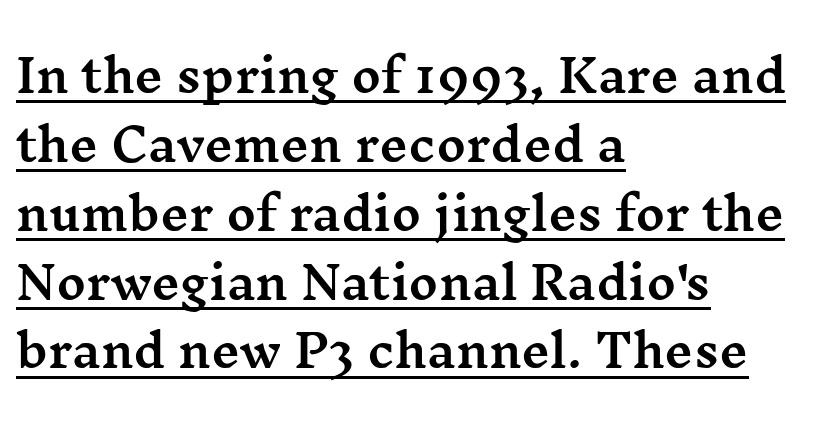
{"serif": "yes", "italic": "no", "width": "wide", "stroke_contrast": "medium", "x_height": "medium", "monospaced": "no", "underline": "yes", "align": "left", "line_spacing": "normal", "line_spacing_ratio": 1.53, "letter_spacing": "normal", "letter_spacing_em": 0.0, "glyph_px": 45}
